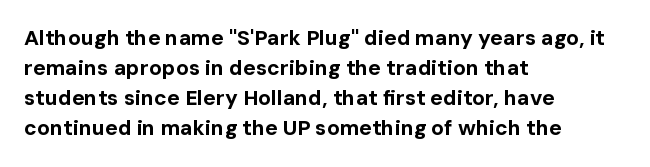
{"italic": "no", "bold": "yes", "underline": "no", "align": "left", "line_spacing": "normal", "line_spacing_ratio": 1.43, "letter_spacing": "normal", "letter_spacing_em": 0.0, "glyph_px": 21}
